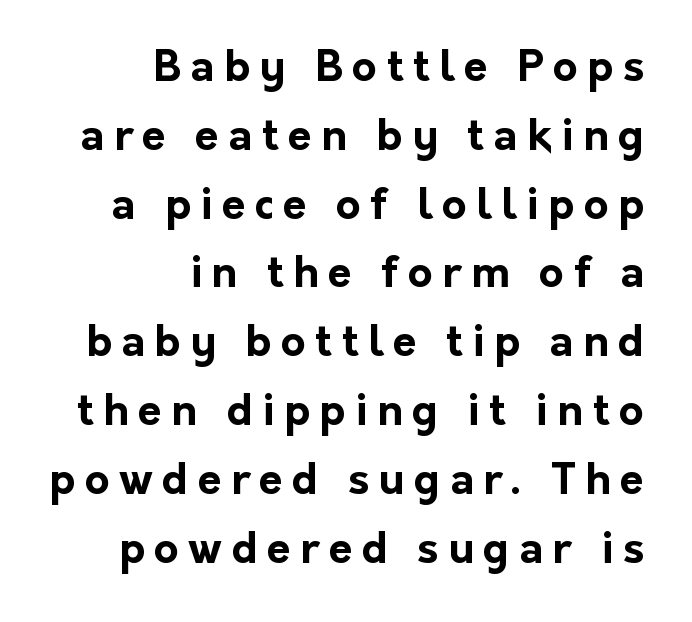
The image shows 43 px bold sans-serif type, upright; set right-aligned, normal line spacing (1.6x), unusually wide letter spacing (+0.22 em), not underlined; low stroke contrast and a medium x-height.
